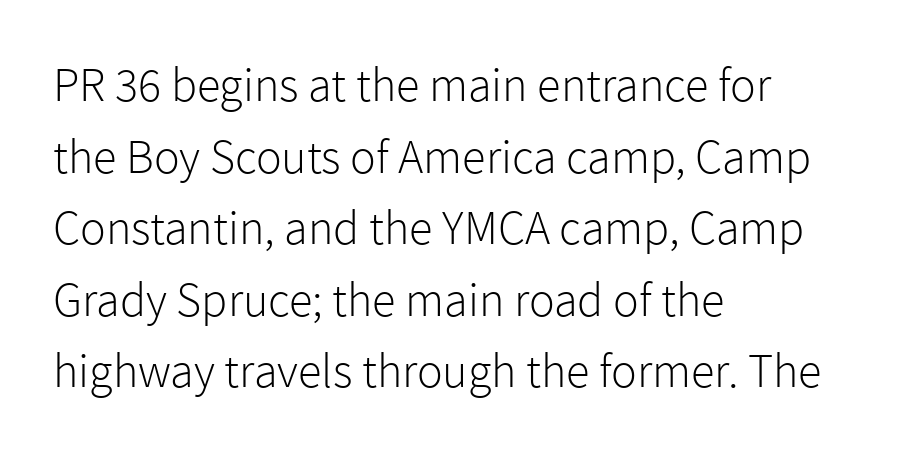
Q: Is the text bold? A: No.
Q: Is the text italic (slanted)? A: No, it is upright.
Q: Is the typeface a serif or a sans-serif typeface? A: Sans-serif.
Q: Is the text underlined? A: No.
Q: How is the paragraph aligned? A: Left-aligned.
Q: Is the spacing between letters normal or unusually wide? A: Normal.
Q: Is the spacing between lines tight, normal or loose? A: Normal.
Q: Width (condensed, normal, or wide)? A: Normal.
Q: x-height? A: Medium.
Q: Monospaced? A: No.
